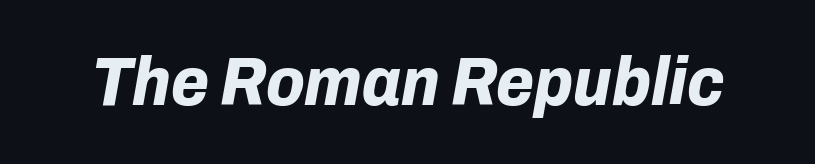
{"italic": "yes", "lean": "right", "slant_degrees": 10, "bold": "yes", "weight": "bold", "width": "normal", "stroke_contrast": "low", "x_height": "medium", "monospaced": "no", "underline": "no", "letter_spacing": "normal", "letter_spacing_em": 0.0, "glyph_px": 69}
